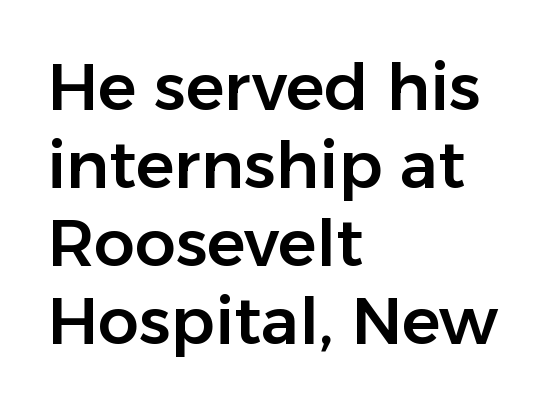
{"serif": "no", "italic": "no", "width": "normal", "stroke_contrast": "low", "x_height": "medium", "monospaced": "no", "underline": "no", "align": "left", "line_spacing_ratio": 1.2, "letter_spacing": "normal", "letter_spacing_em": 0.0, "glyph_px": 65}
